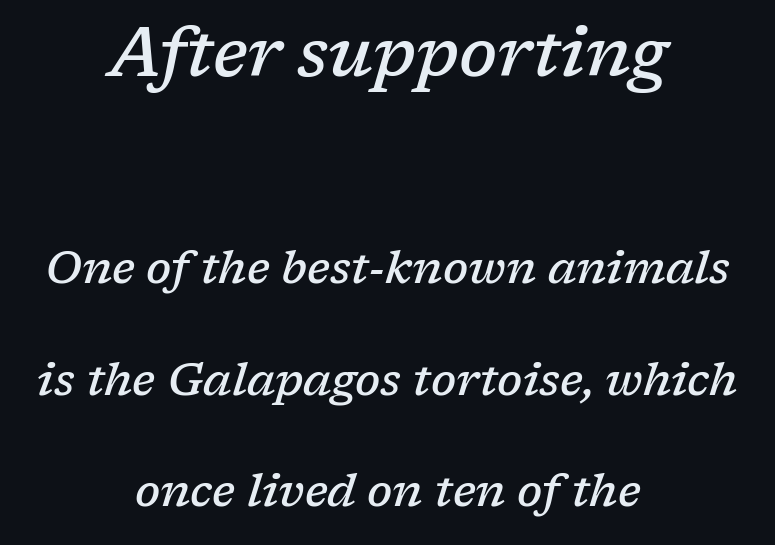
{"serif": "yes", "italic": "yes", "lean": "right", "slant_degrees": 17, "bold": "semi", "weight": "semibold", "width": "normal", "stroke_contrast": "low", "x_height": "medium", "monospaced": "no", "underline": "no", "align": "center", "line_spacing": "loose", "line_spacing_ratio": 2.48, "letter_spacing": "normal", "letter_spacing_em": 0.0, "larger_block": "first", "size_ratio": 1.51, "glyph_px": 68}
